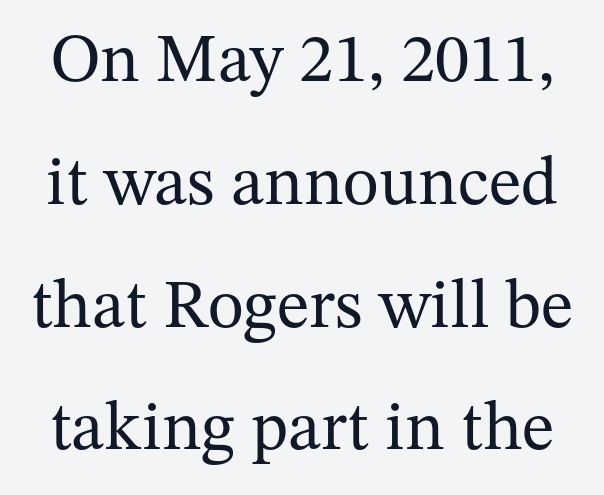
Q: Is the text bold? A: No.
Q: Is the text italic (slanted)? A: No, it is upright.
Q: Is the typeface a serif or a sans-serif typeface? A: Serif.
Q: Is the text underlined? A: No.
Q: Is the spacing between letters normal or unusually wide? A: Normal.
Q: Width (condensed, normal, or wide)? A: Normal.
Q: Stroke contrast? A: Medium.
Q: x-height? A: Medium.
Q: Monospaced? A: No.
